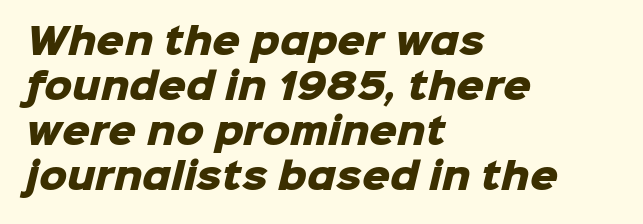
Q: Is the text bold? A: Yes.
Q: Is the typeface a serif or a sans-serif typeface? A: Sans-serif.
Q: Is the text underlined? A: No.
Q: How is the paragraph aligned? A: Left-aligned.
Q: Is the spacing between letters normal or unusually wide? A: Normal.
Q: Is the spacing between lines tight, normal or loose? A: Normal.
Q: Width (condensed, normal, or wide)? A: Normal.
Q: Stroke contrast? A: Low.
Q: x-height? A: Medium.
Q: Monospaced? A: No.
